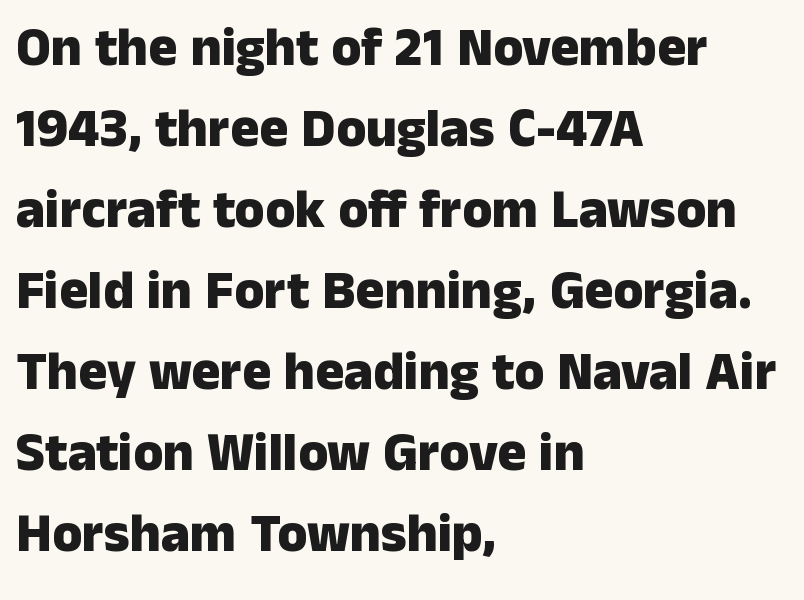
Q: Is the text bold? A: Yes.
Q: Is the text italic (slanted)? A: No, it is upright.
Q: Is the typeface a serif or a sans-serif typeface? A: Sans-serif.
Q: Is the text underlined? A: No.
Q: How is the paragraph aligned? A: Left-aligned.
Q: Is the spacing between letters normal or unusually wide? A: Normal.
Q: Is the spacing between lines tight, normal or loose? A: Normal.
Q: Width (condensed, normal, or wide)? A: Normal.
Q: Stroke contrast? A: Low.
Q: x-height? A: Medium.
Q: Monospaced? A: No.
